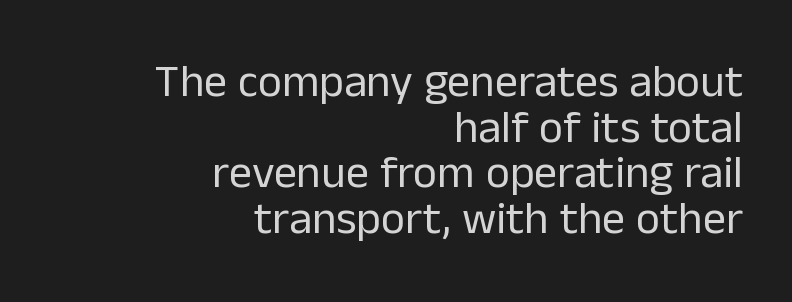
Q: Is the text bold? A: No.
Q: Is the text italic (slanted)? A: No, it is upright.
Q: Is the typeface a serif or a sans-serif typeface? A: Sans-serif.
Q: Is the text underlined? A: No.
Q: How is the paragraph aligned? A: Right-aligned.
Q: Is the spacing between letters normal or unusually wide? A: Normal.
Q: Is the spacing between lines tight, normal or loose? A: Tight.
Q: Width (condensed, normal, or wide)? A: Normal.
Q: Stroke contrast? A: Low.
Q: x-height? A: Medium.
Q: Monospaced? A: No.
